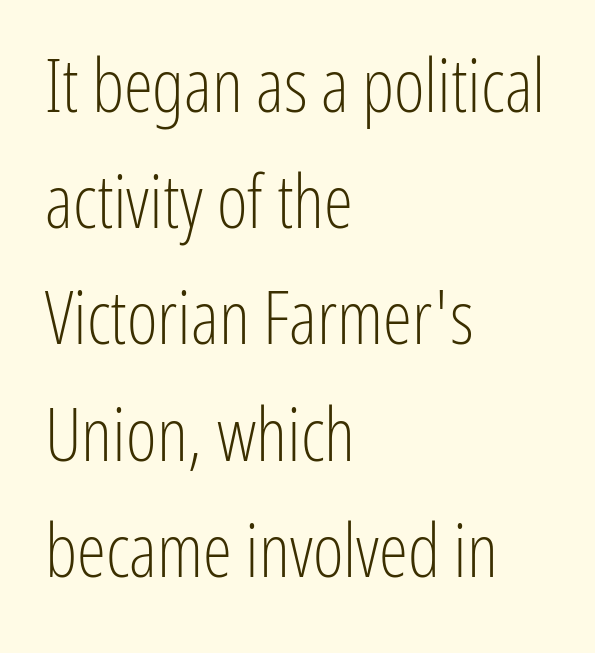
Reading down the column, the eye jumps a familiar distance to each next line. Look at the bottom of the vertical strokes: they stop flat, with no serifs. The face used here is proportionally spaced, like ordinary book or web type. If you drew a ruler down the left edge, every line would touch it. Just letters on the line, the space beneath them empty.
